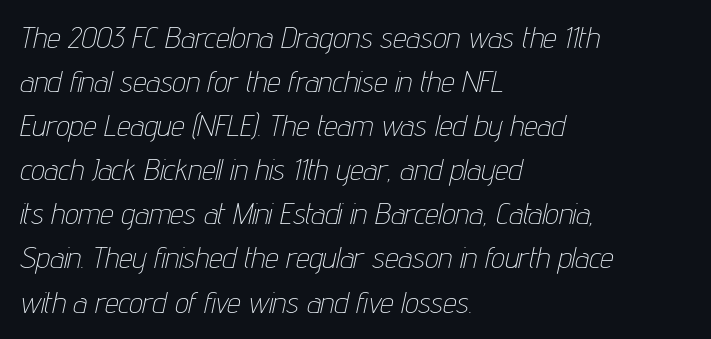
The image shows 30 px thin, condensed type, italic (leaning right); set left-aligned, normal line spacing (1.47x), normal letter spacing, not underlined; low stroke contrast and a medium x-height.
